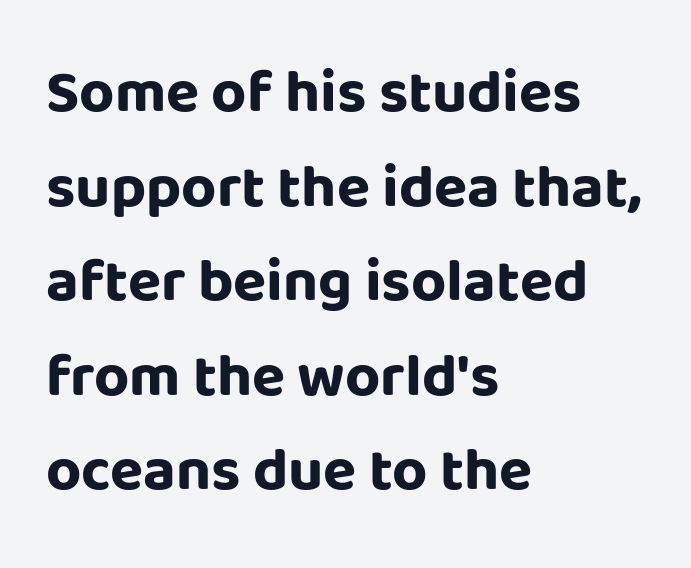
Q: Is the text bold? A: Yes.
Q: Is the text italic (slanted)? A: No, it is upright.
Q: Is the typeface a serif or a sans-serif typeface? A: Sans-serif.
Q: Is the text underlined? A: No.
Q: How is the paragraph aligned? A: Left-aligned.
Q: Is the spacing between letters normal or unusually wide? A: Normal.
Q: Is the spacing between lines tight, normal or loose? A: Normal.
Q: Width (condensed, normal, or wide)? A: Normal.
Q: Stroke contrast? A: Low.
Q: x-height? A: Large.
Q: Monospaced? A: No.
